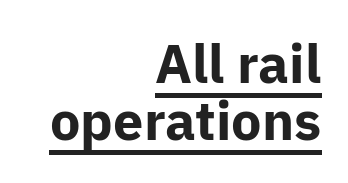
The image shows 54 px bold sans-serif type, upright; set right-aligned, tight line spacing (1.06x), normal letter spacing, underlined; low stroke contrast and a medium x-height.
